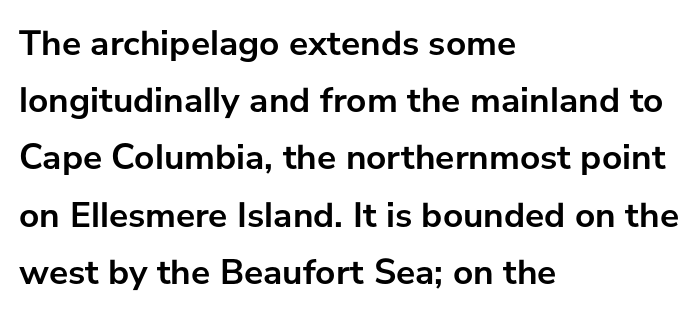
The image shows 36 px semibold sans-serif type, upright; set left-aligned, normal line spacing (1.59x), normal letter spacing, not underlined; low stroke contrast and a medium x-height.
